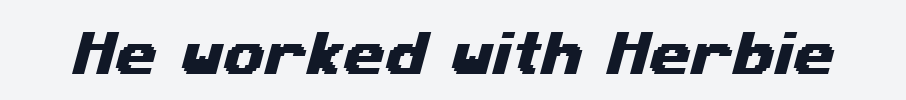
The image shows 48 px wide sans-serif type; set normal letter spacing, not underlined; medium stroke contrast and a medium x-height.
